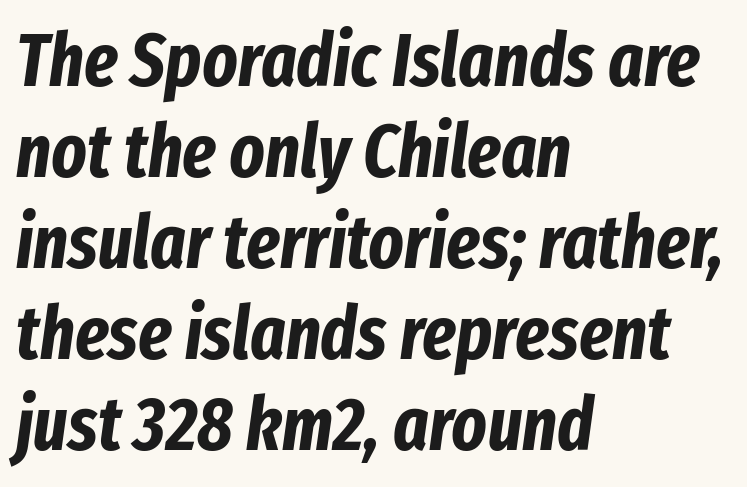
The specimen reads as italic at a glance. One-word summary of the alignment: left. Nothing unusual about the tracking: characters are spaced as the font intends. Plain, unruled lines of type.
